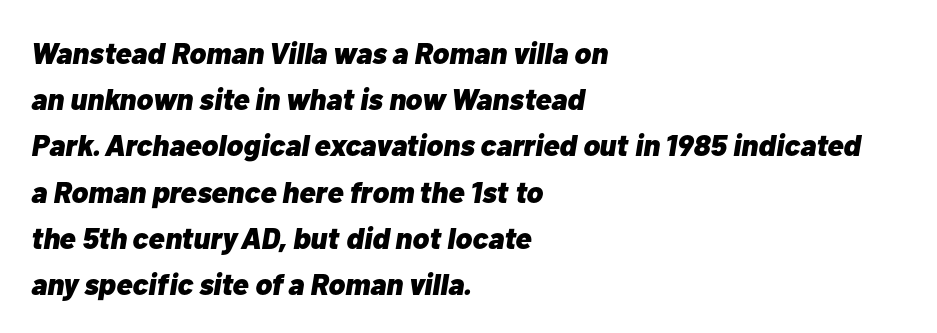
Q: Is the text bold? A: Yes.
Q: Is the text italic (slanted)? A: Yes, it leans right by about 10 degrees.
Q: Is the text underlined? A: No.
Q: How is the paragraph aligned? A: Left-aligned.
Q: Is the spacing between letters normal or unusually wide? A: Normal.
Q: Is the spacing between lines tight, normal or loose? A: Normal.
Q: Width (condensed, normal, or wide)? A: Normal.
Q: Stroke contrast? A: Low.
Q: x-height? A: Medium.
Q: Monospaced? A: No.
